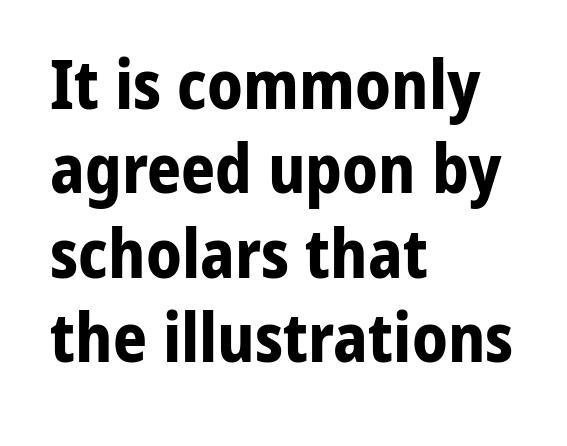
Q: Is the text bold? A: Yes.
Q: Is the text italic (slanted)? A: No, it is upright.
Q: Is the typeface a serif or a sans-serif typeface? A: Sans-serif.
Q: Is the text underlined? A: No.
Q: How is the paragraph aligned? A: Left-aligned.
Q: Is the spacing between letters normal or unusually wide? A: Normal.
Q: Is the spacing between lines tight, normal or loose? A: Normal.
Q: Width (condensed, normal, or wide)? A: Normal.
Q: Stroke contrast? A: Low.
Q: x-height? A: Medium.
Q: Monospaced? A: No.
